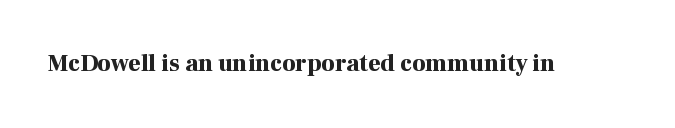
{"italic": "no", "bold": "yes", "underline": "no", "letter_spacing": "normal", "letter_spacing_em": 0.0, "glyph_px": 24}
